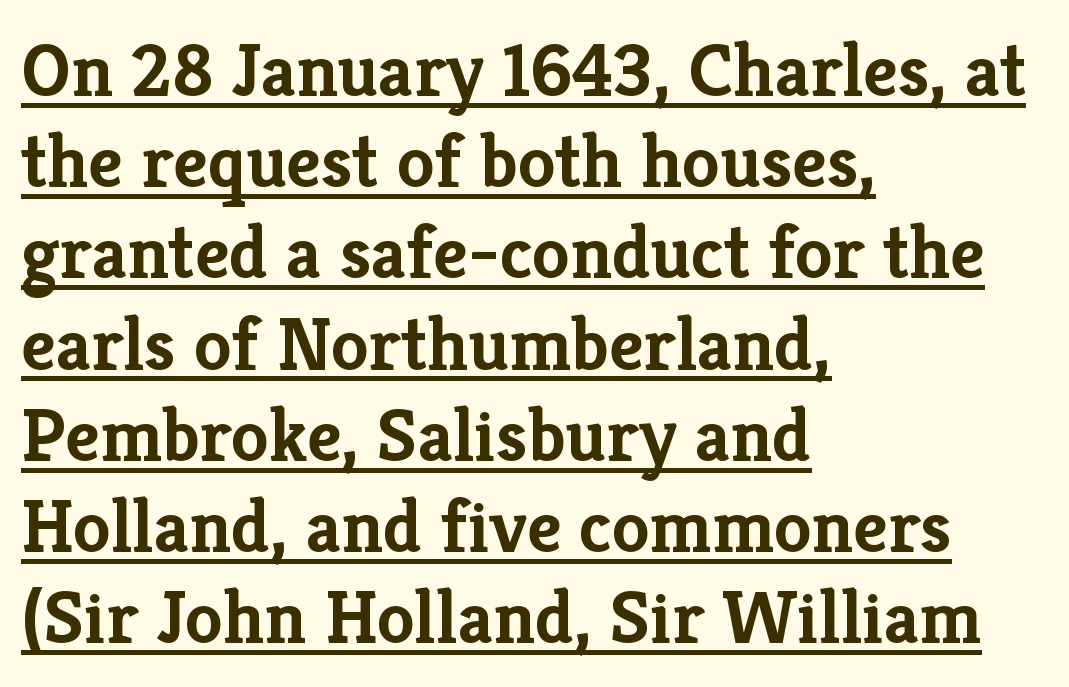
{"serif": "yes", "italic": "no", "bold": "yes", "weight": "semibold", "width": "normal", "stroke_contrast": "low", "x_height": "medium", "monospaced": "no", "underline": "yes", "align": "left", "line_spacing_ratio": 1.2, "letter_spacing": "normal", "letter_spacing_em": 0.0, "glyph_px": 76}
